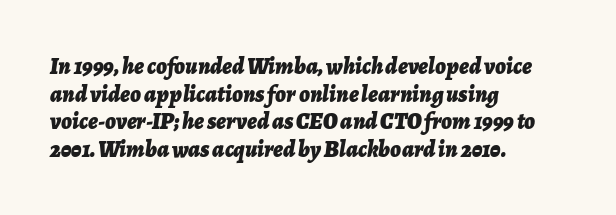
Q: Is the text bold? A: Yes.
Q: Is the text italic (slanted)? A: Yes, it leans right by about 7 degrees.
Q: Is the text underlined? A: No.
Q: How is the paragraph aligned? A: Left-aligned.
Q: Is the spacing between letters normal or unusually wide? A: Normal.
